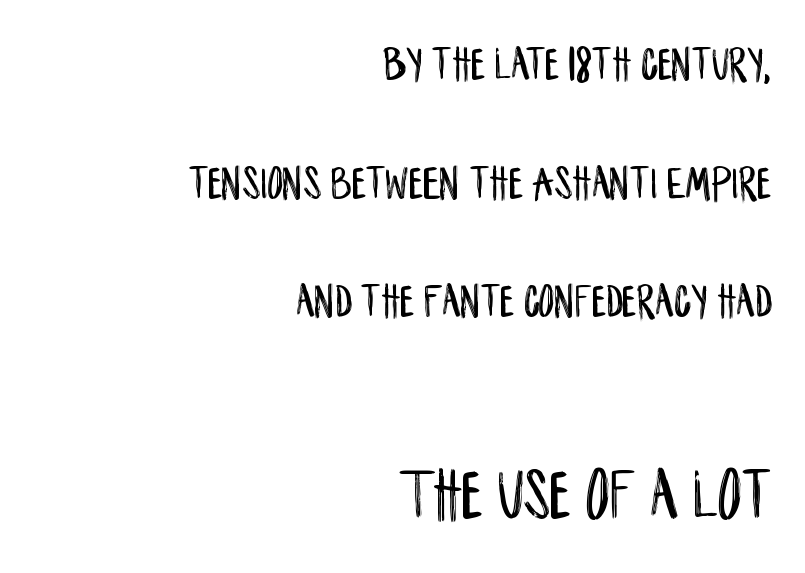
Q: Is the text italic (slanted)? A: No, it is upright.
Q: Is the typeface a serif or a sans-serif typeface? A: Sans-serif.
Q: Is the text underlined? A: No.
Q: How is the paragraph aligned? A: Right-aligned.
Q: Is the spacing between letters normal or unusually wide? A: Normal.
Q: Is the spacing between lines tight, normal or loose? A: Loose.
Q: Which block of text is set in a larger size, the first (top) or the second (bottom)? A: The second (bottom) one.
Q: Width (condensed, normal, or wide)? A: Condensed.
Q: Stroke contrast? A: Low.
Q: x-height? A: Large.
Q: Monospaced? A: No.
